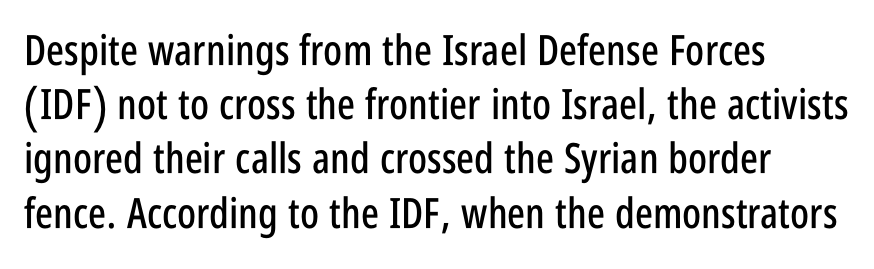
The image shows 42 px condensed sans-serif type, upright; set left-aligned, normal line spacing (1.29x), normal letter spacing, not underlined; low stroke contrast and a large x-height.
